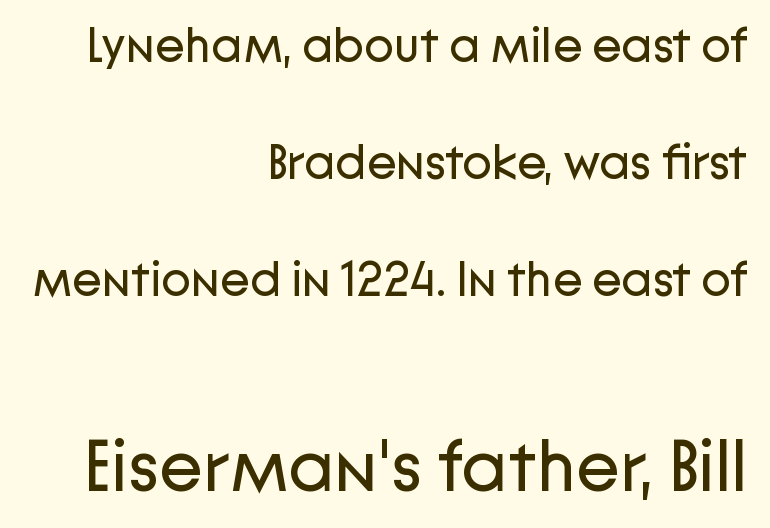
Q: Is the text bold? A: No.
Q: Is the text italic (slanted)? A: No, it is upright.
Q: Is the typeface a serif or a sans-serif typeface? A: Sans-serif.
Q: Is the text underlined? A: No.
Q: How is the paragraph aligned? A: Right-aligned.
Q: Is the spacing between letters normal or unusually wide? A: Normal.
Q: Is the spacing between lines tight, normal or loose? A: Loose.
Q: Which block of text is set in a larger size, the first (top) or the second (bottom)? A: The second (bottom) one.
Q: Width (condensed, normal, or wide)? A: Normal.
Q: Stroke contrast? A: Low.
Q: x-height? A: Medium.
Q: Monospaced? A: No.
